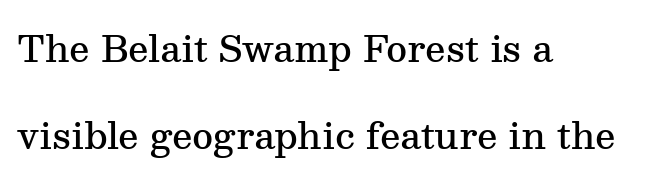
Nothing unusual about the tracking: characters are spaced as the font intends. Stroke thickness is moderately raised; the sample reads as semibold. Each letter keeps its own natural width here, so spacing adapts to shape. Short and long lines alike share a common starting point at left. The axis of the letterforms is exactly vertical. Has an underline been added? It has not.
